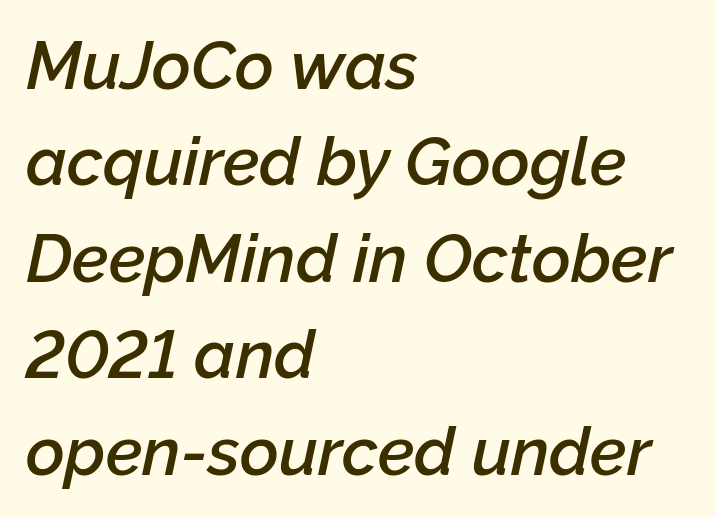
Tall strokes in this sample are angled rather than plumb. Teacher's note: observe the even left margin — that is flush-left alignment. Check the space under the baseline: it is left empty. Rows of type keep a routine distance in the vertical direction. Default kerning and tracking; the words read as compact shapes.
